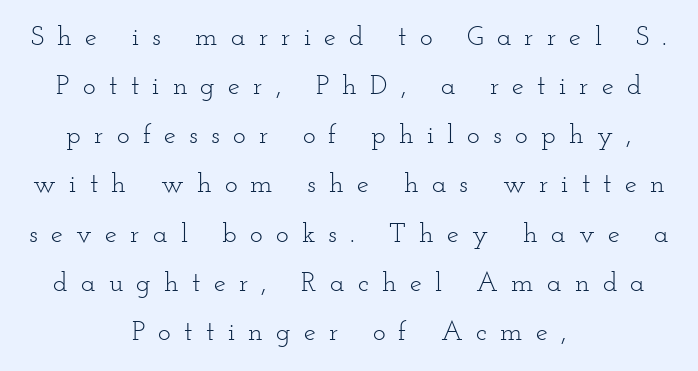
The image shows 27 px text type, upright; set centered, line spacing 1.82x, unusually wide letter spacing (+0.49 em), not underlined.
